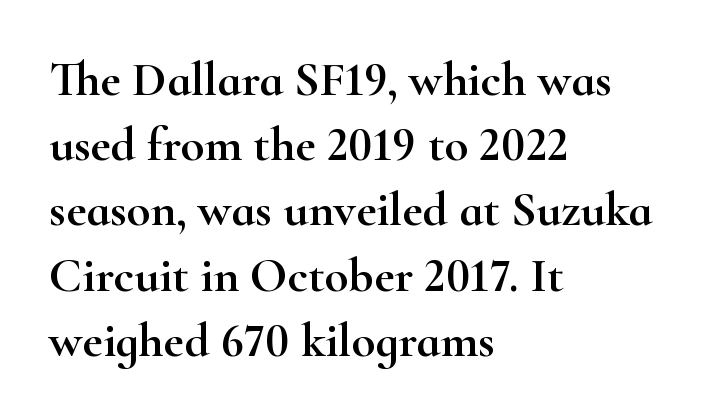
{"serif": "yes", "italic": "no", "width": "wide", "stroke_contrast": "high", "x_height": "small", "monospaced": "no", "underline": "no", "align": "left", "line_spacing": "normal", "line_spacing_ratio": 1.33, "letter_spacing": "normal", "letter_spacing_em": 0.0, "glyph_px": 49}
